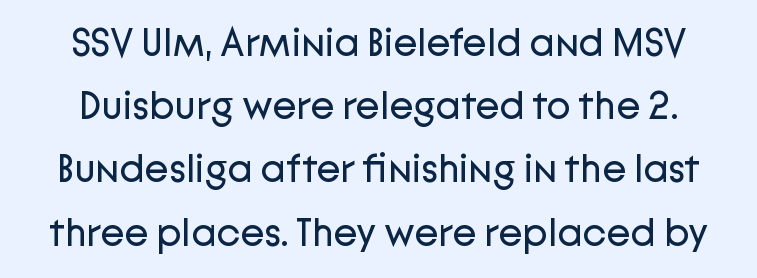
{"serif": "no", "italic": "no", "bold": "no", "weight": "regular", "width": "normal", "stroke_contrast": "low", "x_height": "medium", "monospaced": "no", "underline": "no", "line_spacing": "normal", "line_spacing_ratio": 1.58, "letter_spacing": "normal", "letter_spacing_em": 0.0, "glyph_px": 40}
